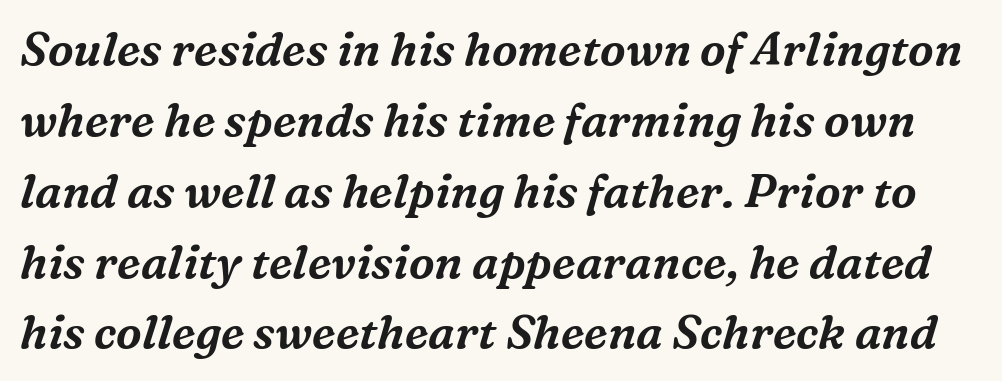
{"serif": "yes", "italic": "yes", "lean": "right", "slant_degrees": 16, "width": "normal", "stroke_contrast": "medium", "x_height": "medium", "monospaced": "no", "underline": "no", "line_spacing": "normal", "line_spacing_ratio": 1.54, "letter_spacing": "normal", "letter_spacing_em": 0.0, "glyph_px": 46}
